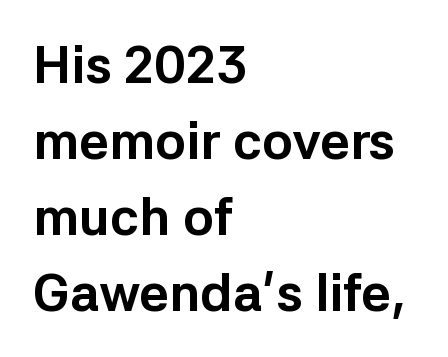
Underline: absent. Is this a fixed-width face? No — the glyphs have proportional, varying widths. Short note: letters normally spaced. Heavy, bold letterforms. The letters stand upright; this is a roman face.
